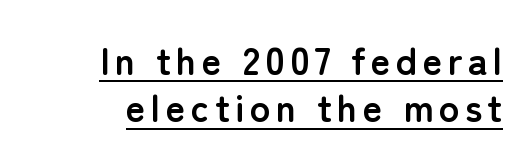
{"serif": "no", "italic": "no", "bold": "yes", "weight": "semibold", "width": "normal", "stroke_contrast": "low", "x_height": "medium", "monospaced": "no", "underline": "yes", "line_spacing": "normal", "line_spacing_ratio": 1.25, "glyph_px": 38}
